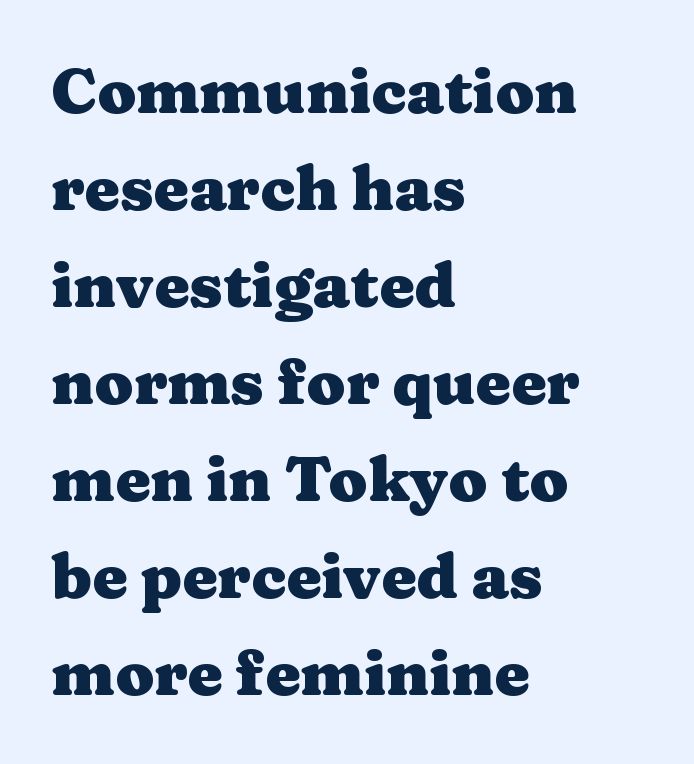
{"serif": "yes", "italic": "no", "bold": "yes", "weight": "heavy", "width": "wide", "stroke_contrast": "medium", "x_height": "medium", "monospaced": "no", "underline": "no", "align": "left", "line_spacing": "normal", "line_spacing_ratio": 1.54, "letter_spacing": "normal", "letter_spacing_em": 0.0, "glyph_px": 63}
